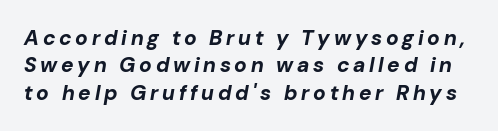
{"italic": "yes", "lean": "right", "slant_degrees": 10, "bold": "yes", "underline": "no", "line_spacing": "normal", "line_spacing_ratio": 1.3, "glyph_px": 21}
